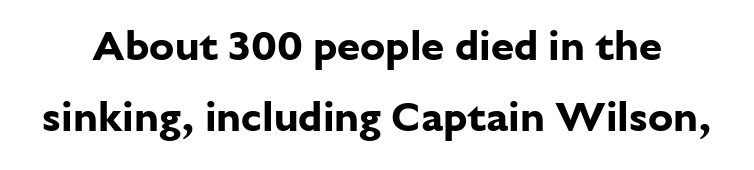
{"serif": "no", "italic": "no", "bold": "yes", "weight": "bold", "width": "normal", "stroke_contrast": "low", "x_height": "medium", "monospaced": "no", "underline": "no", "line_spacing": "normal", "line_spacing_ratio": 1.68, "letter_spacing": "normal", "letter_spacing_em": 0.0, "glyph_px": 42}
